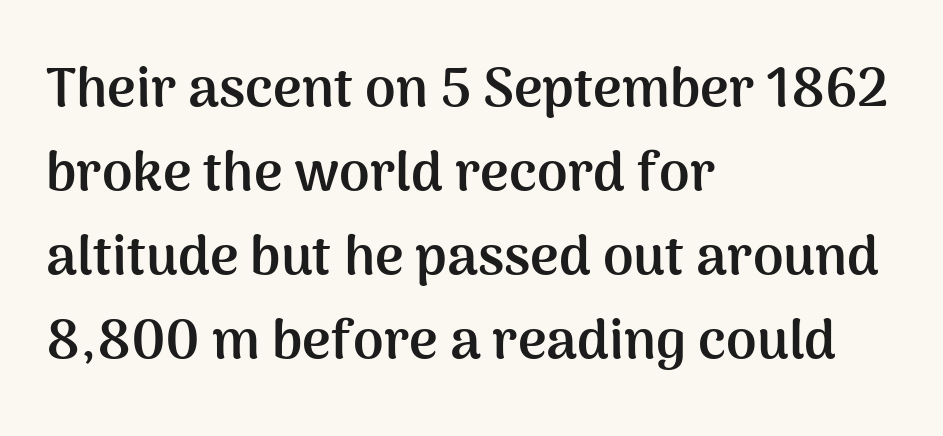
No word sits above an underline. Where is the straight margin? On the left. Posture: upright roman. Proportional: the letters do not fall into vertical columns. The leading is moderate, giving the passage an even texture. Standard letterfit; no display-style spreading of the glyphs.
